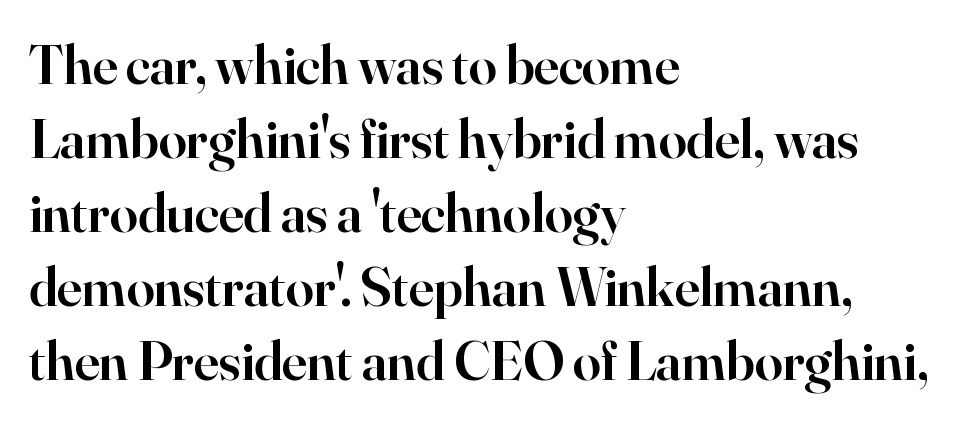
Q: Is the text bold? A: Semi-bold.
Q: Is the text italic (slanted)? A: No, it is upright.
Q: Is the typeface a serif or a sans-serif typeface? A: Serif.
Q: Is the text underlined? A: No.
Q: How is the paragraph aligned? A: Left-aligned.
Q: Is the spacing between letters normal or unusually wide? A: Normal.
Q: Is the spacing between lines tight, normal or loose? A: Normal.
Q: Width (condensed, normal, or wide)? A: Normal.
Q: Stroke contrast? A: High.
Q: x-height? A: Small.
Q: Monospaced? A: No.
